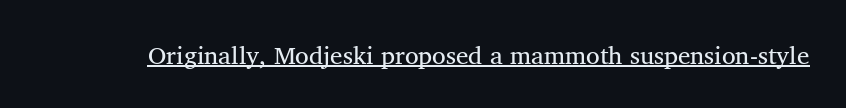
The image shows 25 px text type, upright; set normal letter spacing, underlined.
